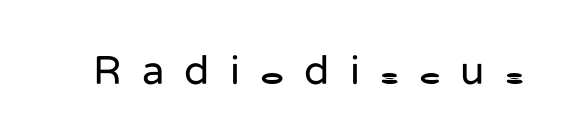
Q: Is the text bold? A: No.
Q: Is the text italic (slanted)? A: No, it is upright.
Q: Is the typeface a serif or a sans-serif typeface? A: Sans-serif.
Q: Is the text underlined? A: No.
Q: Is the spacing between letters normal or unusually wide? A: Unusually wide.
Q: Width (condensed, normal, or wide)? A: Normal.
Q: Stroke contrast? A: Low.
Q: x-height? A: Medium.
Q: Monospaced? A: No.
